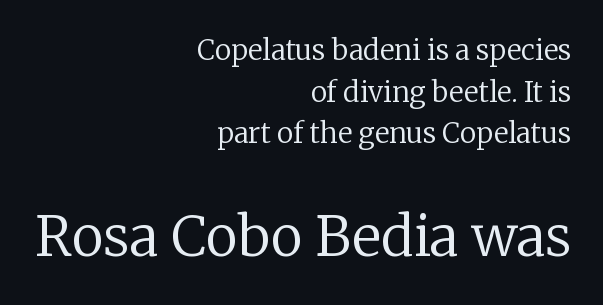
The image shows 55 px regular-weight serif type, upright; set right-aligned, normal line spacing (1.49x), normal letter spacing, not underlined; the second (bottom) block is 1.96x larger; low stroke contrast and a medium x-height.
